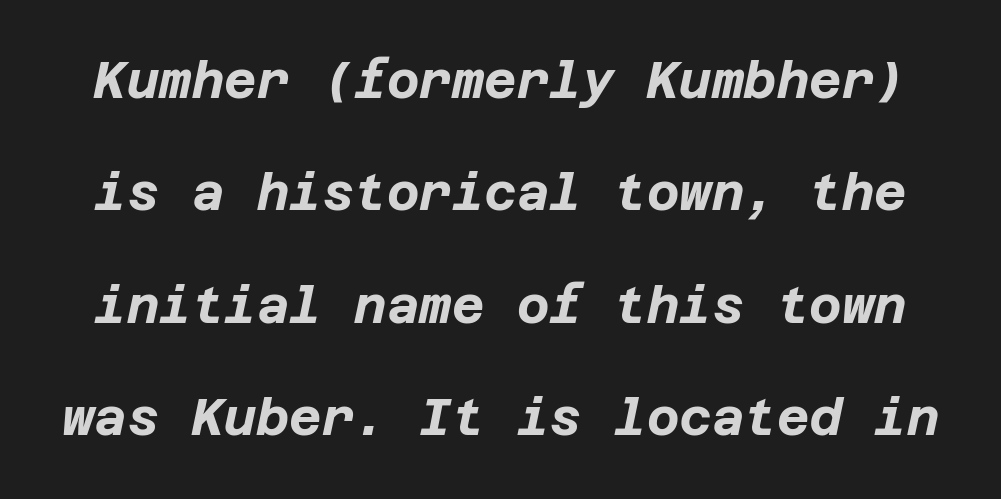
{"italic": "yes", "lean": "right", "slant_degrees": 12, "bold": "yes", "weight": "bold", "width": "normal", "stroke_contrast": "low", "x_height": "large", "underline": "no", "line_spacing": "loose", "line_spacing_ratio": 2.25, "letter_spacing": "normal", "letter_spacing_em": 0.0, "glyph_px": 50}
